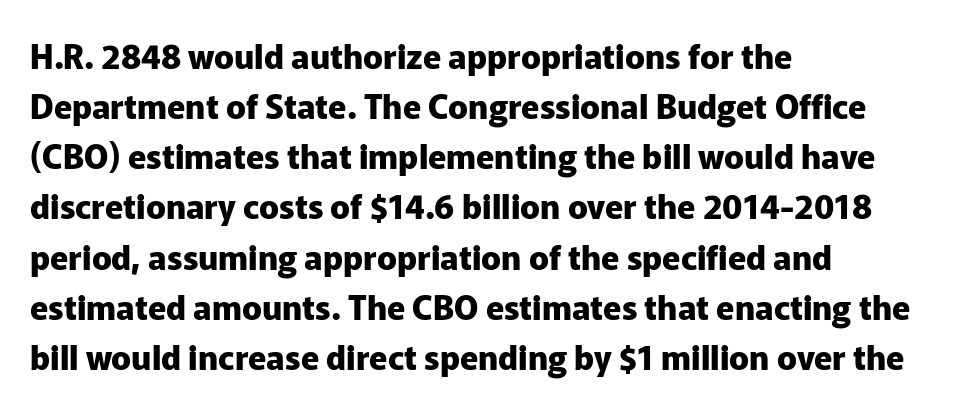
Underline: absent. Every stem runs plumb, perpendicular to the baseline. One-word summary of the alignment: left. Is this a fixed-width face? No — the glyphs have proportional, varying widths. Caption: bold face, heavy strokes.
